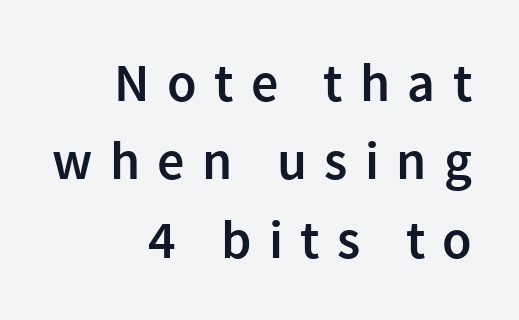
{"serif": "no", "italic": "no", "bold": "semi", "weight": "semibold", "width": "normal", "x_height": "medium", "monospaced": "no", "underline": "no", "align": "right", "line_spacing": "normal", "line_spacing_ratio": 1.45, "letter_spacing": "wide", "letter_spacing_em": 0.32, "glyph_px": 54}
